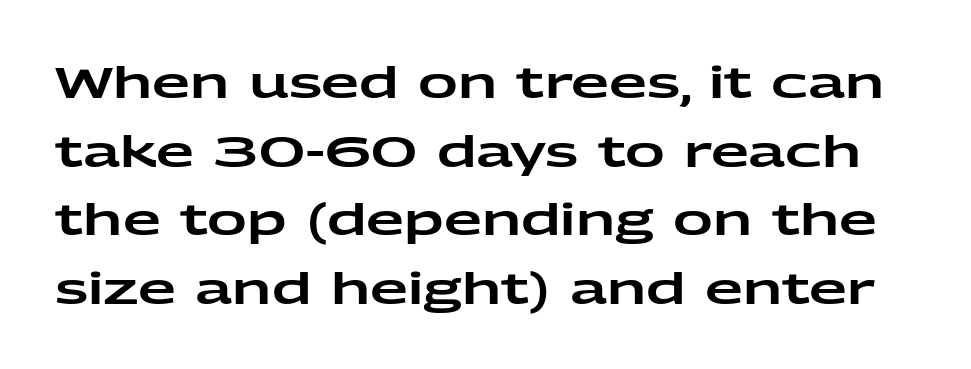
{"serif": "no", "italic": "no", "width": "wide", "stroke_contrast": "low", "x_height": "medium", "monospaced": "no", "underline": "no", "line_spacing": "normal", "line_spacing_ratio": 1.56, "letter_spacing": "normal", "letter_spacing_em": 0.0, "glyph_px": 44}
